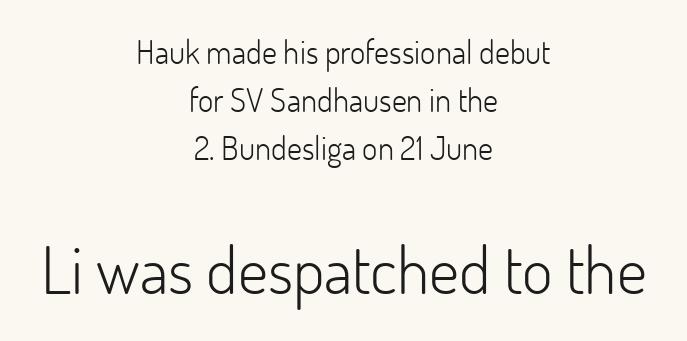
{"serif": "no", "italic": "no", "bold": "no", "weight": "light", "width": "normal", "stroke_contrast": "low", "x_height": "small", "monospaced": "no", "underline": "no", "align": "center", "line_spacing": "normal", "line_spacing_ratio": 1.45, "letter_spacing": "normal", "letter_spacing_em": 0.0, "larger_block": "second", "size_ratio": 2.0, "glyph_px": 66}
